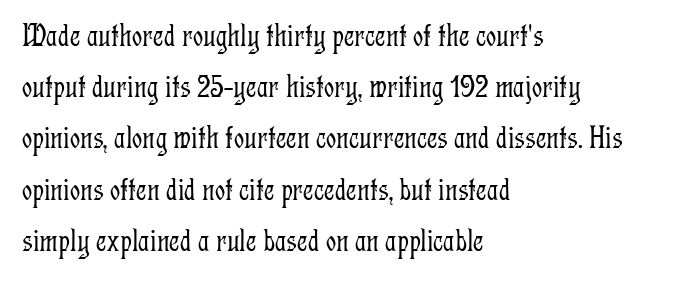
Standard letterfit; no display-style spreading of the glyphs. The paragraph has a hard left edge and a soft right edge. The strokes carry an ordinary text weight at most. Baseline-to-baseline distance is the conventional proportion of letter height. Glance below the letters and you will spot only blank space.
